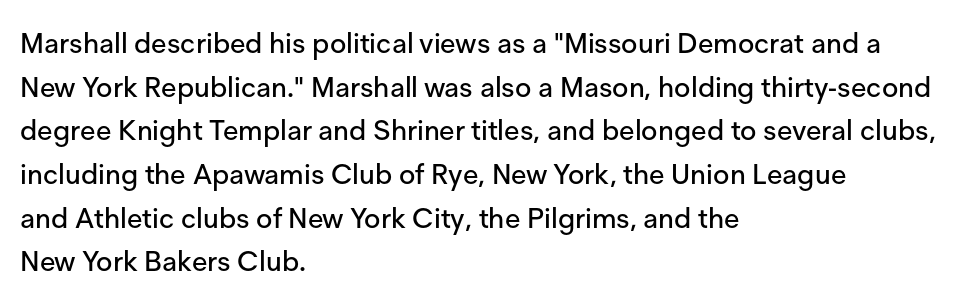
Q: Is the text italic (slanted)? A: No, it is upright.
Q: Is the typeface a serif or a sans-serif typeface? A: Sans-serif.
Q: Is the text underlined? A: No.
Q: How is the paragraph aligned? A: Left-aligned.
Q: Is the spacing between letters normal or unusually wide? A: Normal.
Q: Is the spacing between lines tight, normal or loose? A: Normal.
Q: Width (condensed, normal, or wide)? A: Normal.
Q: Stroke contrast? A: Low.
Q: x-height? A: Medium.
Q: Monospaced? A: No.
